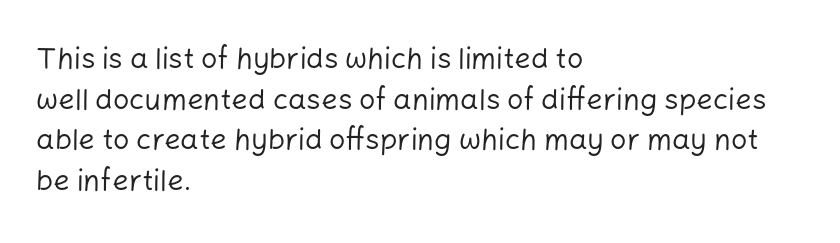
{"serif": "no", "italic": "no", "bold": "no", "weight": "regular", "width": "normal", "stroke_contrast": "low", "x_height": "medium", "monospaced": "no", "underline": "no", "align": "left", "line_spacing": "normal", "line_spacing_ratio": 1.4, "letter_spacing": "normal", "letter_spacing_em": 0.0, "glyph_px": 29}
